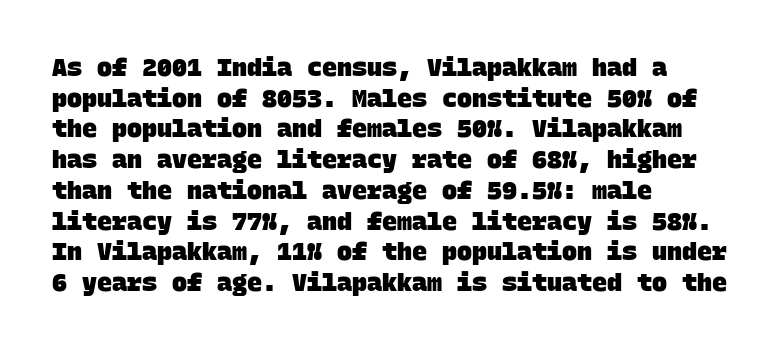
{"bold": "yes", "underline": "no", "align": "left", "line_spacing_ratio": 1.23, "letter_spacing": "normal", "letter_spacing_em": 0.0, "glyph_px": 25}
